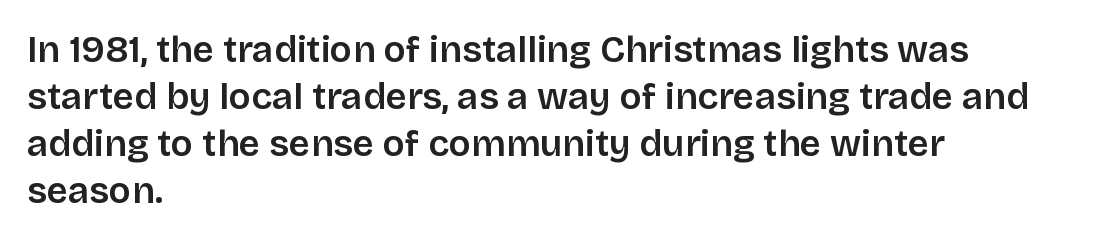
The image shows 37 px sans-serif type, upright; set left-aligned, normal line spacing (1.27x), normal letter spacing, not underlined; low stroke contrast and a large x-height.
